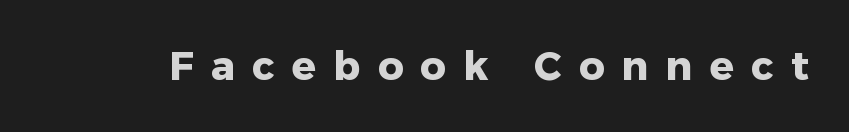
The image shows 40 px heavy sans-serif type, upright; set unusually wide letter spacing (+0.43 em), not underlined; low stroke contrast and a medium x-height.
